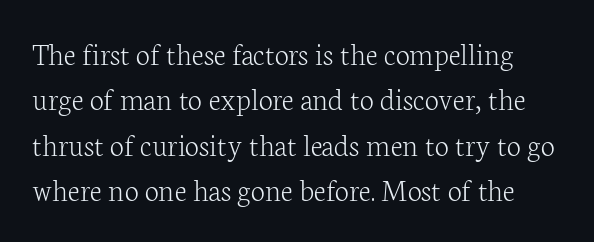
The image shows 32 px light serif type, upright; set normal line spacing (1.42x), normal letter spacing, not underlined; low stroke contrast and a medium x-height.
